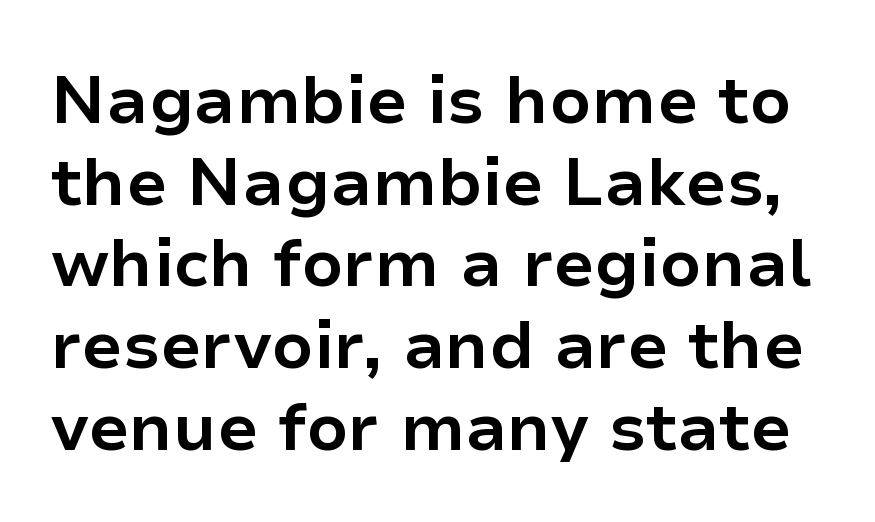
These lines keep a tight, regular rhythm from letter to letter. Unmarked baselines from the first word to the last. No italicization has been applied; the sample stays upright. Regarding serifs, this sample does without them. This sample has the flowing, uneven cadence of proportional lettering. The strokes are fattened all the way to bold.
